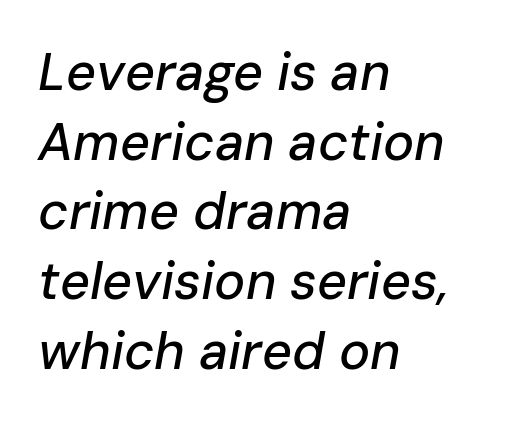
The line texture is even and compact thanks to regular tracking. This is oblique type, the kind used for emphasis or titles. What's the leading like? Ordinary, nothing unusual. Left-aligned paragraph, ragged on the right. Words float on clear page, feet unadorned.
